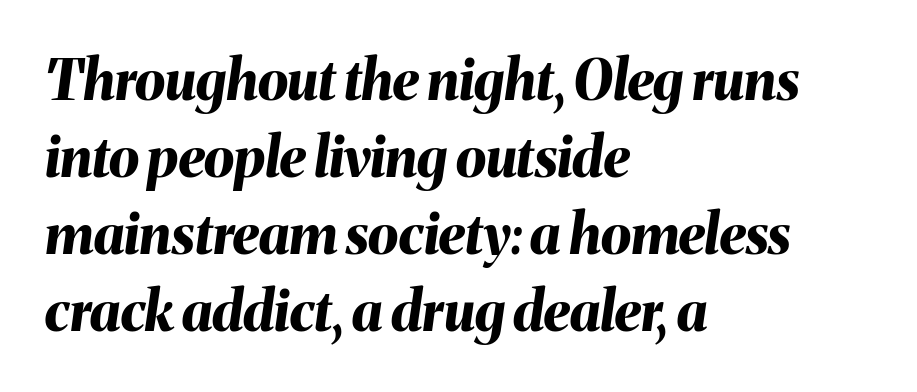
The image shows 55 px bold type, italic (leaning right); set left-aligned, normal line spacing (1.4x), normal letter spacing, not underlined; medium stroke contrast and a medium x-height.
